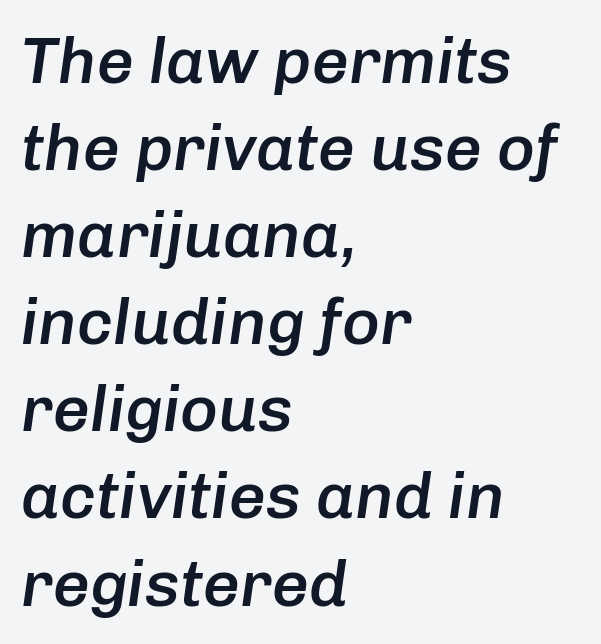
Designer's note — italics engaged. Note the varied advance widths — an 'i' is clearly narrower than an 'm'. The rendering anchors every line to the left-hand side. The leading is moderate, giving the passage an even texture. Each word holds together tightly as a unit, with standard inter-letter gaps.
